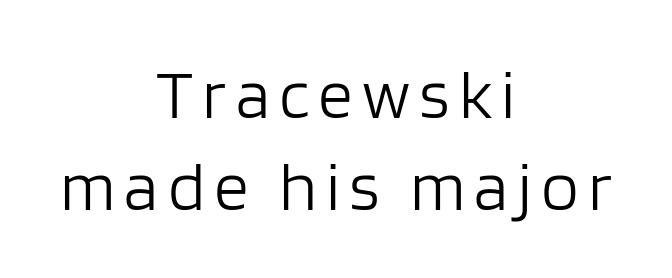
The letters carry no serifs — their stems end cleanly without finishing strokes. What's the leading like? Ordinary, nothing unusual. Rendered with straight, roman letterforms. No heavy texture on the line: the type isn't bold. Type without underlining. The passage shown is typed in a proportional face where columns would drift.
